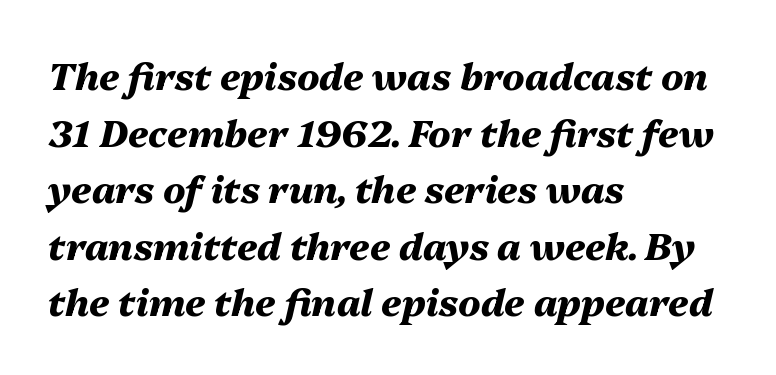
Is the type slanted? Yes — the strokes lean at a clear angle. The text block is weighted toward the left margin, trailing off unevenly rightward. The lines sit at an ordinary, default distance from one another. These lines carry a lot of weight — the face is fully bold. The letters advance in unequal steps, a hallmark of proportional type.
